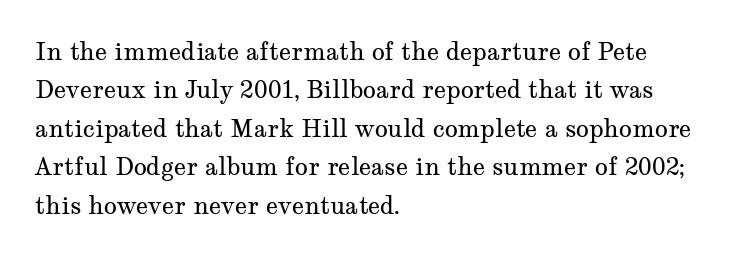
Q: Is the text bold? A: No.
Q: Is the text italic (slanted)? A: No, it is upright.
Q: Is the text underlined? A: No.
Q: How is the paragraph aligned? A: Left-aligned.
Q: Is the spacing between letters normal or unusually wide? A: Normal.
Q: Is the spacing between lines tight, normal or loose? A: Normal.
